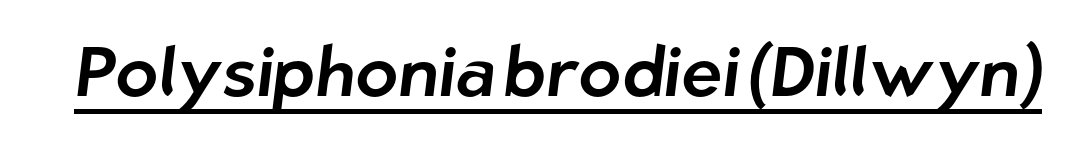
Q: Is the typeface a serif or a sans-serif typeface? A: Sans-serif.
Q: Is the text underlined? A: Yes.
Q: Is the spacing between letters normal or unusually wide? A: Normal.
Q: Width (condensed, normal, or wide)? A: Normal.
Q: Stroke contrast? A: Low.
Q: x-height? A: Medium.
Q: Monospaced? A: No.
